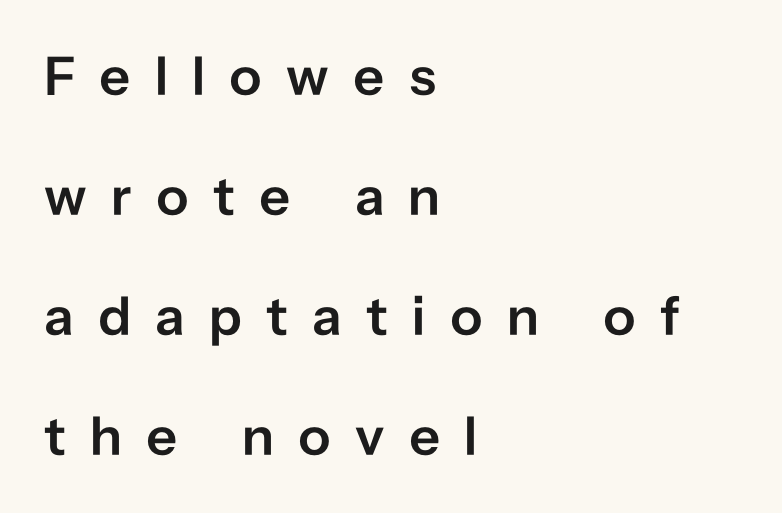
{"serif": "no", "italic": "no", "bold": "semi", "weight": "semibold", "width": "normal", "stroke_contrast": "low", "x_height": "medium", "monospaced": "no", "underline": "no", "align": "left", "line_spacing": "loose", "line_spacing_ratio": 2.18, "letter_spacing": "wide", "letter_spacing_em": 0.44, "glyph_px": 55}
